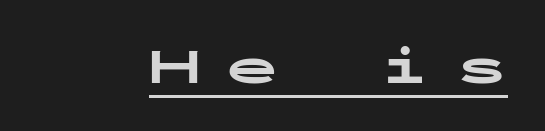
{"serif": "no", "italic": "no", "bold": "yes", "weight": "bold", "width": "wide", "stroke_contrast": "low", "x_height": "medium", "monospaced": "yes", "underline": "yes", "letter_spacing": "wide", "letter_spacing_em": 0.47, "glyph_px": 52}
